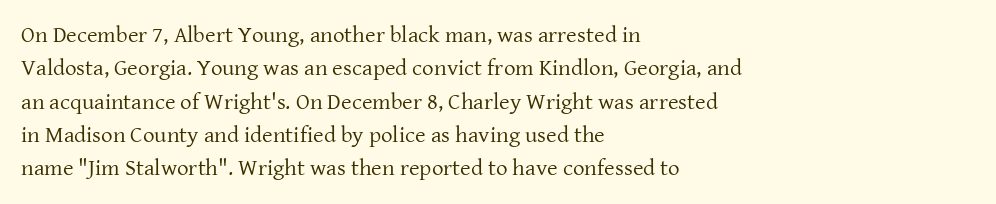
The image shows 23 px text type, upright; set left-aligned, normal line spacing (1.45x), normal letter spacing, not underlined.
